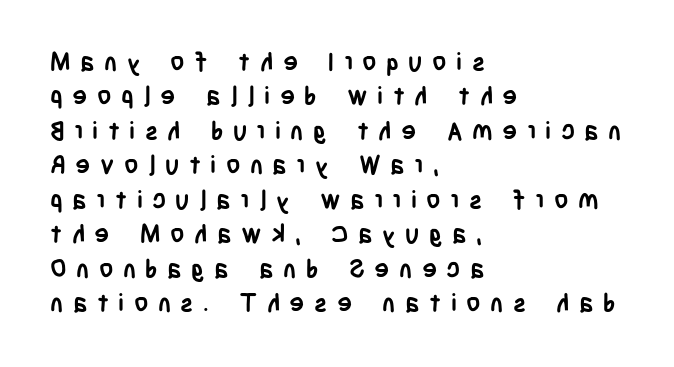
{"italic": "no", "bold": "yes", "underline": "no", "align": "left", "line_spacing": "normal", "line_spacing_ratio": 1.38, "letter_spacing": "wide", "letter_spacing_em": 0.38, "glyph_px": 25}
